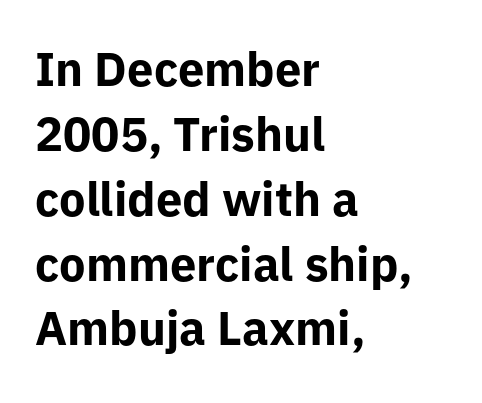
{"serif": "no", "italic": "no", "bold": "yes", "weight": "bold", "width": "normal", "stroke_contrast": "low", "x_height": "medium", "monospaced": "no", "underline": "no", "align": "left", "line_spacing": "normal", "line_spacing_ratio": 1.38, "letter_spacing": "normal", "letter_spacing_em": 0.0, "glyph_px": 47}
